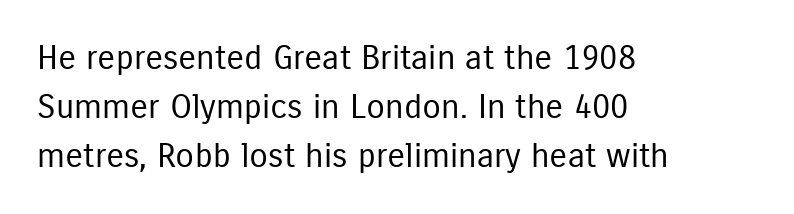
Q: Is the text bold? A: No.
Q: Is the text italic (slanted)? A: No, it is upright.
Q: Is the typeface a serif or a sans-serif typeface? A: Sans-serif.
Q: Is the text underlined? A: No.
Q: How is the paragraph aligned? A: Left-aligned.
Q: Is the spacing between letters normal or unusually wide? A: Normal.
Q: Is the spacing between lines tight, normal or loose? A: Normal.
Q: Width (condensed, normal, or wide)? A: Condensed.
Q: Stroke contrast? A: Low.
Q: x-height? A: Medium.
Q: Monospaced? A: No.
